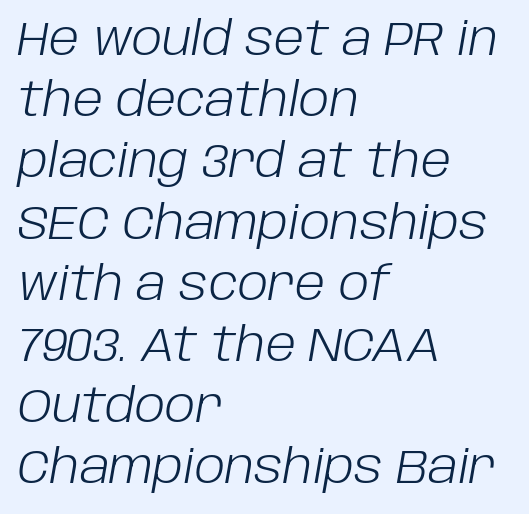
Q: Is the text bold? A: No.
Q: Is the text italic (slanted)? A: Yes, it leans right by about 10 degrees.
Q: Is the text underlined? A: No.
Q: How is the paragraph aligned? A: Left-aligned.
Q: Is the spacing between letters normal or unusually wide? A: Normal.
Q: Is the spacing between lines tight, normal or loose? A: Normal.
Q: Width (condensed, normal, or wide)? A: Normal.
Q: Stroke contrast? A: Low.
Q: x-height? A: Large.
Q: Monospaced? A: No.
